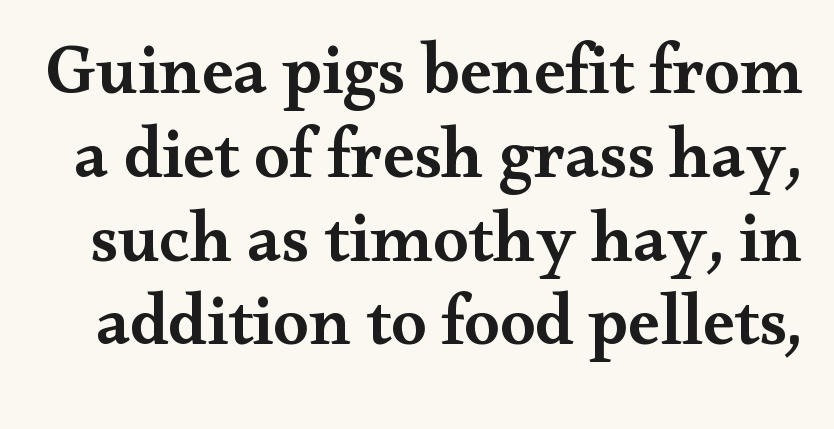
{"serif": "yes", "italic": "no", "bold": "semi", "weight": "semibold", "width": "wide", "stroke_contrast": "medium", "x_height": "small", "monospaced": "no", "underline": "no", "line_spacing_ratio": 1.18, "letter_spacing": "normal", "letter_spacing_em": 0.0, "glyph_px": 71}
